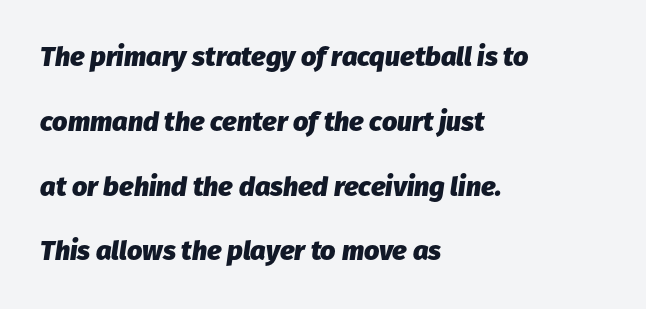
{"italic": "yes", "lean": "right", "slant_degrees": 8, "bold": "yes", "underline": "no", "align": "left", "line_spacing": "loose", "line_spacing_ratio": 2.4, "letter_spacing": "normal", "letter_spacing_em": 0.0, "glyph_px": 27}
